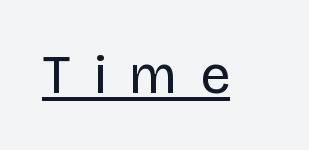
The image shows 54 px regular-weight sans-serif type, upright; set unusually wide letter spacing (+0.42 em), underlined; low stroke contrast and a large x-height.
